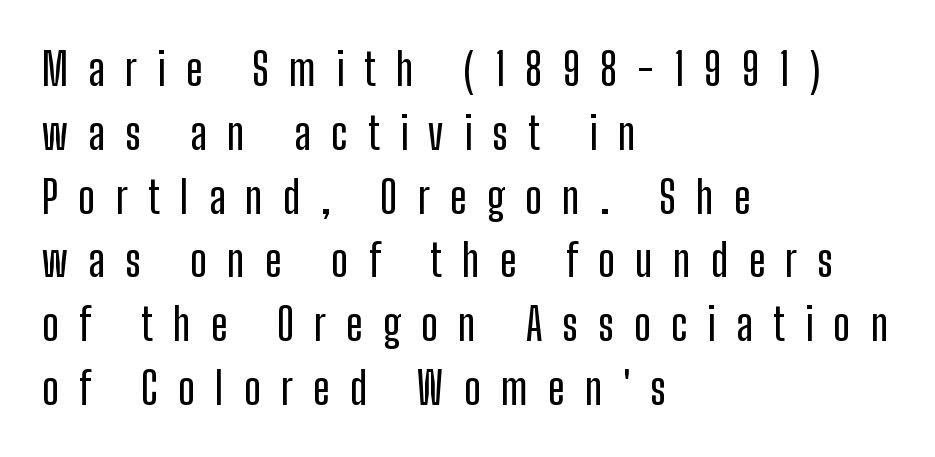
The image shows 44 px condensed sans-serif type, upright; set left-aligned, normal line spacing (1.45x), unusually wide letter spacing (+0.46 em), not underlined; low stroke contrast and a medium x-height.
